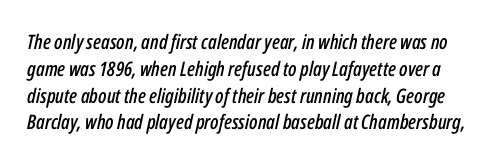
Q: Is the text italic (slanted)? A: Yes, it leans right by about 12 degrees.
Q: Is the text underlined? A: No.
Q: Is the spacing between letters normal or unusually wide? A: Normal.
Q: Is the spacing between lines tight, normal or loose? A: Normal.
